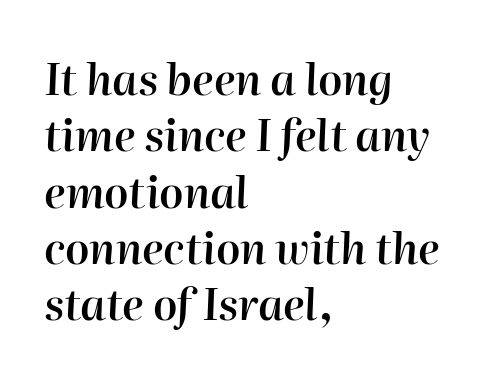
The image shows 43 px semibold type, italic (leaning right); set left-aligned, normal line spacing (1.31x), normal letter spacing, not underlined; high stroke contrast and a medium x-height.
